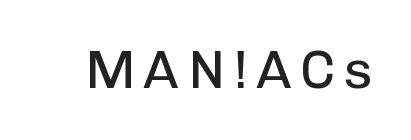
Here the designer chose a conventional face with non-uniform glyph widths. Nope, not italic — everything's standing straight. Bare-footed words on every line. Does the type have serifs? No, each stem ends abruptly. Weight: in the light-to-regular range.
